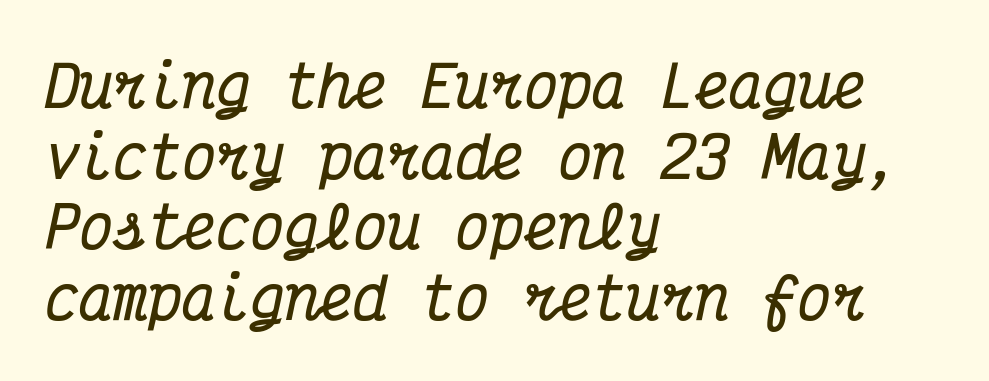
The image shows 57 px bold, condensed serif type, italic (leaning right), monospaced; set left-aligned, line spacing 1.24x, normal letter spacing, not underlined; medium stroke contrast and a medium x-height.
